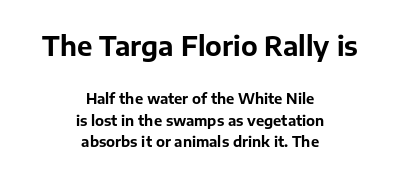
The image shows 26 px bold type, upright; set centered, normal line spacing (1.52x), normal letter spacing, not underlined; the first (top) block is 1.86x larger.
